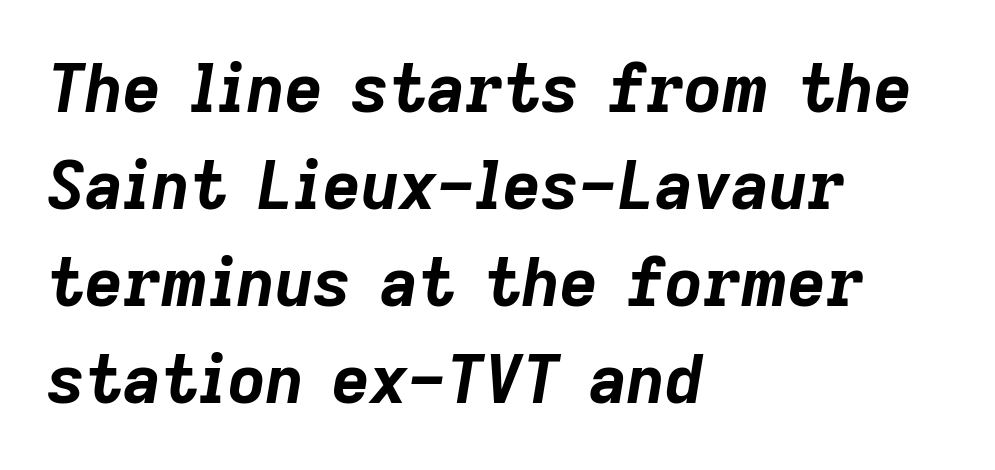
A bare baseline throughout the passage. Quick note: interline space is typical. All the whitespace from short lines collects on the right. Italic: yes, the glyphs are oblique. Is this a fixed-width face? No — the glyphs have proportional, varying widths. Emphasis by weight is at full strength: bold.
